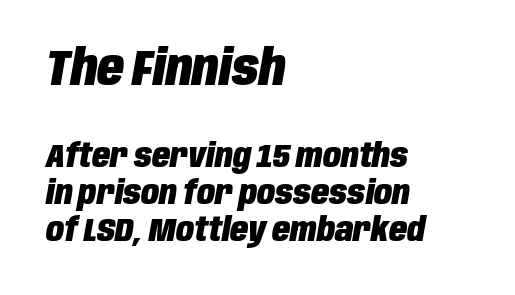
The image shows 49 px heavy, condensed type, italic (leaning right); set left-aligned, tight line spacing (1.12x), normal letter spacing, not underlined; the first (top) block is 1.48x larger; low stroke contrast and a large x-height.
